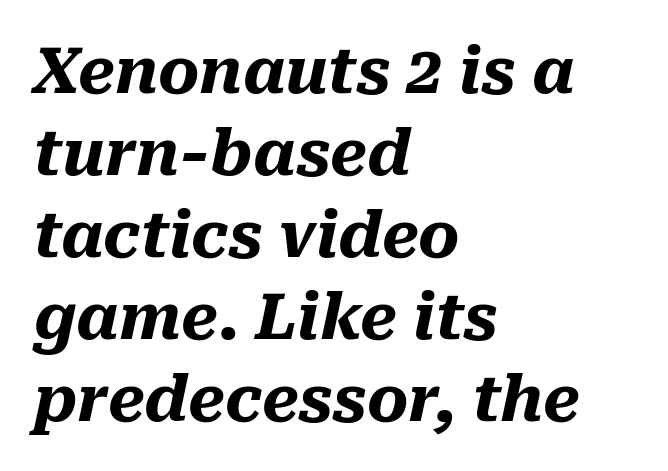
Q: Is the text bold? A: Yes.
Q: Is the text italic (slanted)? A: Yes, it leans right by about 10 degrees.
Q: Is the text underlined? A: No.
Q: How is the paragraph aligned? A: Left-aligned.
Q: Is the spacing between letters normal or unusually wide? A: Normal.
Q: Is the spacing between lines tight, normal or loose? A: Normal.
Q: Width (condensed, normal, or wide)? A: Normal.
Q: Stroke contrast? A: Medium.
Q: x-height? A: Medium.
Q: Monospaced? A: No.
